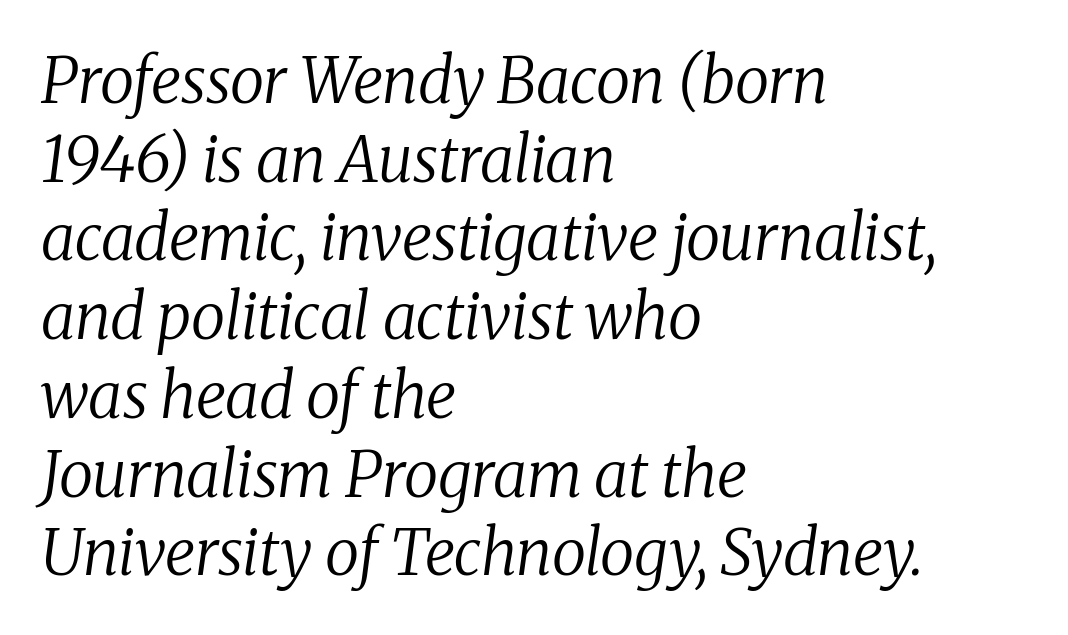
A typesetter would call this proportional, since set widths differ per character. Where is the straight margin? On the left. The characters display serif detailing at their extremities. Slant detected: the letters are inclined. Stroke mass is kept to a normal reading level or below.
